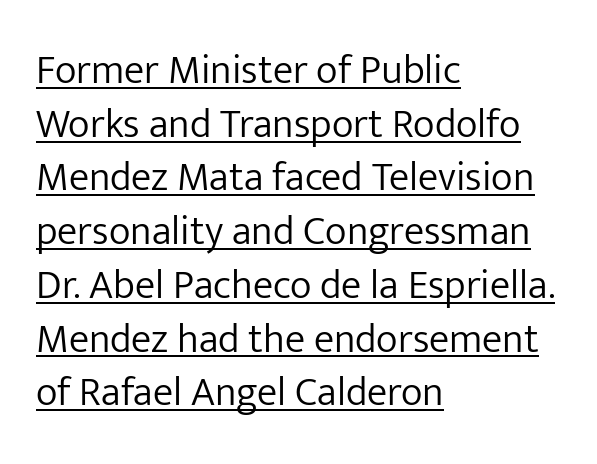
Q: Is the text bold? A: No.
Q: Is the text italic (slanted)? A: No, it is upright.
Q: Is the typeface a serif or a sans-serif typeface? A: Sans-serif.
Q: Is the text underlined? A: Yes.
Q: How is the paragraph aligned? A: Left-aligned.
Q: Is the spacing between letters normal or unusually wide? A: Normal.
Q: Is the spacing between lines tight, normal or loose? A: Normal.
Q: Width (condensed, normal, or wide)? A: Normal.
Q: Stroke contrast? A: Low.
Q: x-height? A: Medium.
Q: Monospaced? A: No.
